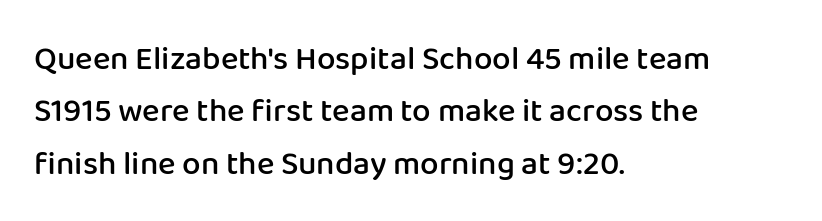
{"serif": "no", "italic": "no", "bold": "semi", "weight": "semibold", "width": "normal", "stroke_contrast": "low", "x_height": "medium", "monospaced": "no", "underline": "no", "align": "left", "line_spacing": "normal", "line_spacing_ratio": 1.59, "letter_spacing": "normal", "letter_spacing_em": 0.0, "glyph_px": 33}
